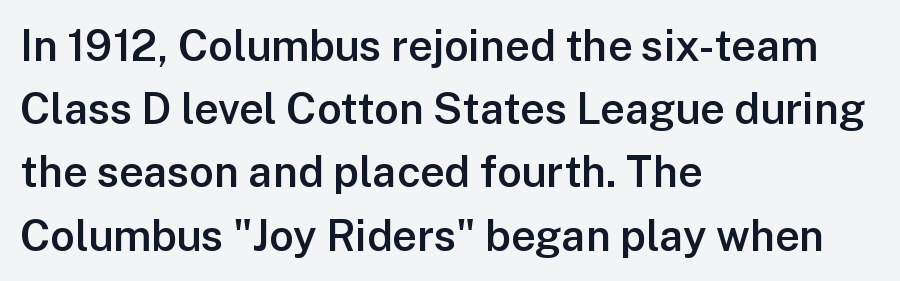
{"serif": "no", "italic": "no", "bold": "semi", "weight": "semibold", "width": "normal", "stroke_contrast": "low", "x_height": "medium", "monospaced": "no", "underline": "no", "align": "left", "line_spacing": "normal", "line_spacing_ratio": 1.47, "letter_spacing": "normal", "letter_spacing_em": 0.0, "glyph_px": 43}
